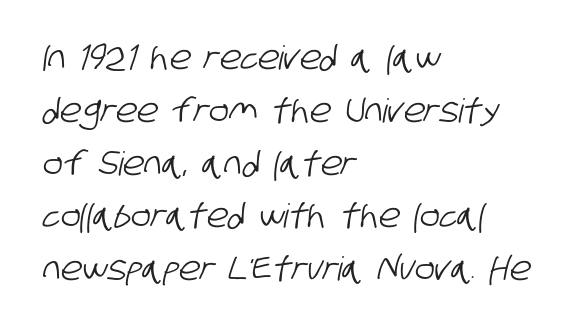
The image shows 33 px condensed sans-serif type; set left-aligned, normal line spacing (1.6x), normal letter spacing, not underlined; low stroke contrast and a large x-height.
